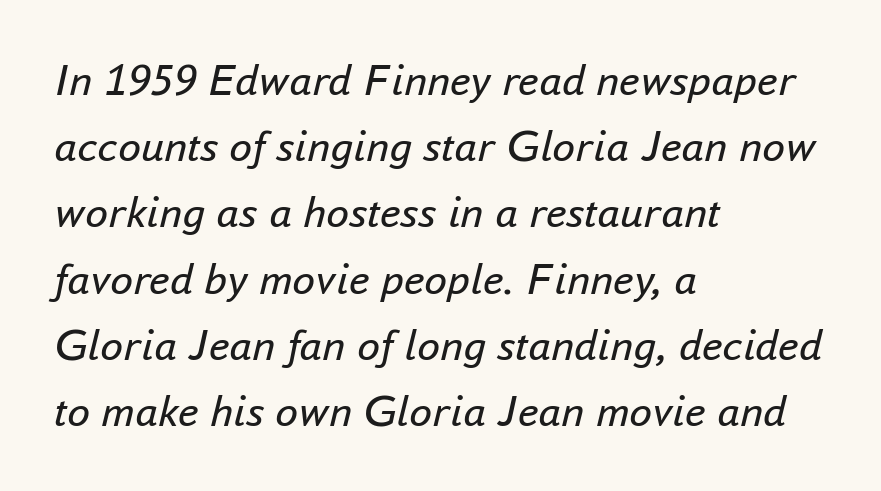
Q: Is the text bold? A: No.
Q: Is the text italic (slanted)? A: Yes, it leans right by about 16 degrees.
Q: Is the text underlined? A: No.
Q: How is the paragraph aligned? A: Left-aligned.
Q: Is the spacing between letters normal or unusually wide? A: Normal.
Q: Is the spacing between lines tight, normal or loose? A: Normal.
Q: Width (condensed, normal, or wide)? A: Normal.
Q: Stroke contrast? A: Low.
Q: x-height? A: Small.
Q: Monospaced? A: No.
